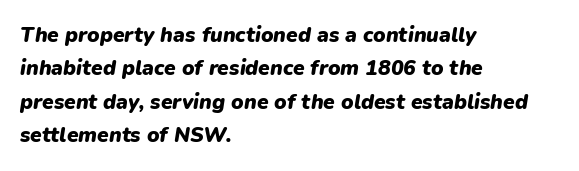
Teacher's note: observe the even left margin — that is flush-left alignment. Slanted lettering throughout. Emphasis by weight is at full strength: bold. Any mark beneath the type? The region is blank. Nothing unusual about the tracking: characters are spaced as the font intends. The block of text has a typical density, with ordinary space between rows.
